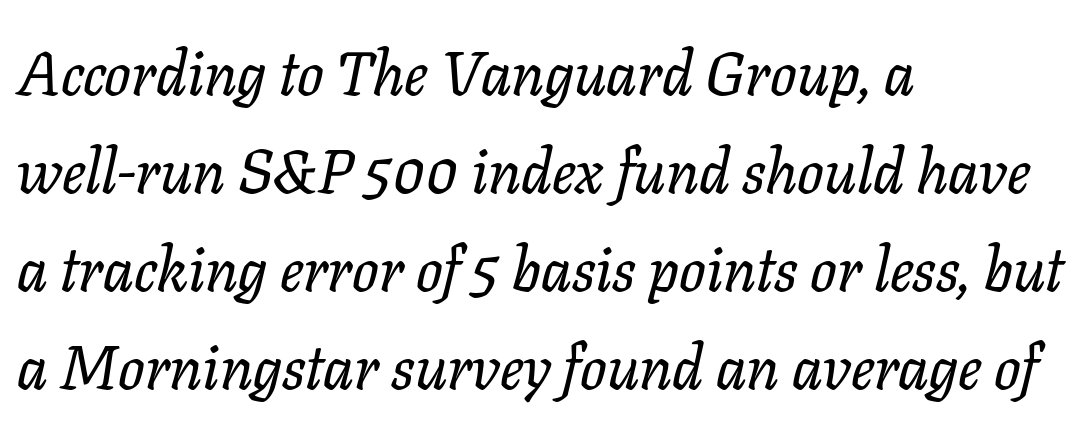
Beneath every word, the page is bare. Yep, that's italic — everything's leaning. Is the block centered? No — it sits flush against the left margin. Here the designer chose a conventional face with non-uniform glyph widths. Normally led — the rows are evenly, conventionally spaced.
